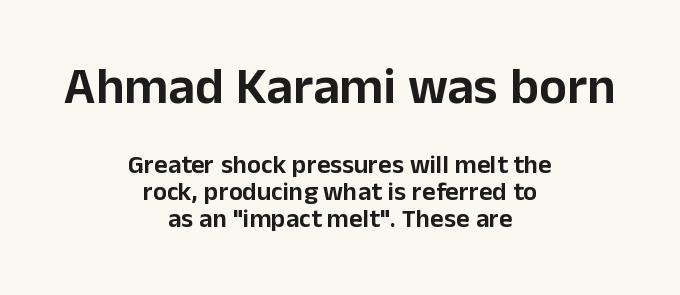
The image shows 52 px sans-serif type, upright; set centered, tight line spacing (1.04x), normal letter spacing, not underlined; the first (top) block is 2.0x larger; low stroke contrast and a medium x-height.
